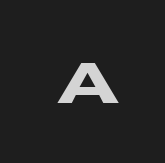
Q: Is the text bold? A: Yes.
Q: Is the typeface a serif or a sans-serif typeface? A: Sans-serif.
Q: Is the text underlined? A: No.
Q: Is the spacing between letters normal or unusually wide? A: Unusually wide.
Q: Width (condensed, normal, or wide)? A: Wide.
Q: Stroke contrast? A: Medium.
Q: x-height? A: Medium.
Q: Monospaced? A: No.
